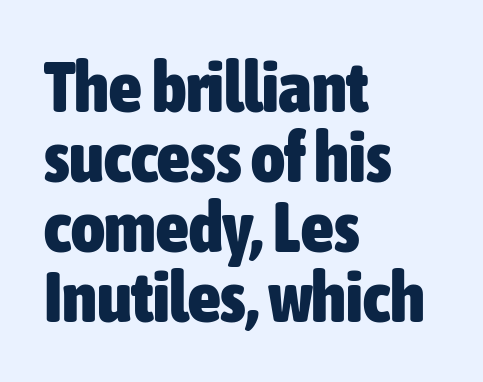
Q: Is the text bold? A: Yes.
Q: Is the text italic (slanted)? A: No, it is upright.
Q: Is the typeface a serif or a sans-serif typeface? A: Sans-serif.
Q: Is the text underlined? A: No.
Q: How is the paragraph aligned? A: Left-aligned.
Q: Is the spacing between letters normal or unusually wide? A: Normal.
Q: Is the spacing between lines tight, normal or loose? A: Tight.
Q: Width (condensed, normal, or wide)? A: Condensed.
Q: Stroke contrast? A: Low.
Q: x-height? A: Medium.
Q: Monospaced? A: No.
